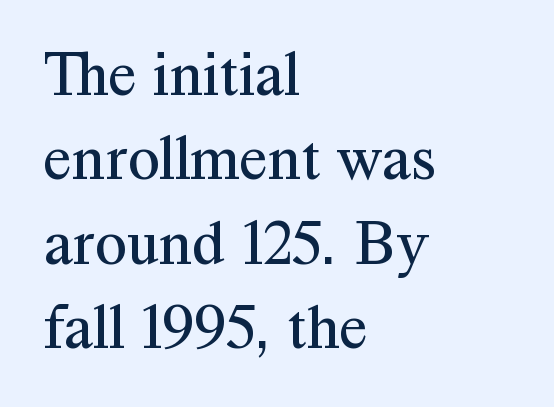
The image shows 65 px regular-weight serif type, upright; set left-aligned, normal line spacing (1.3x), normal letter spacing, not underlined; medium stroke contrast and a medium x-height.
